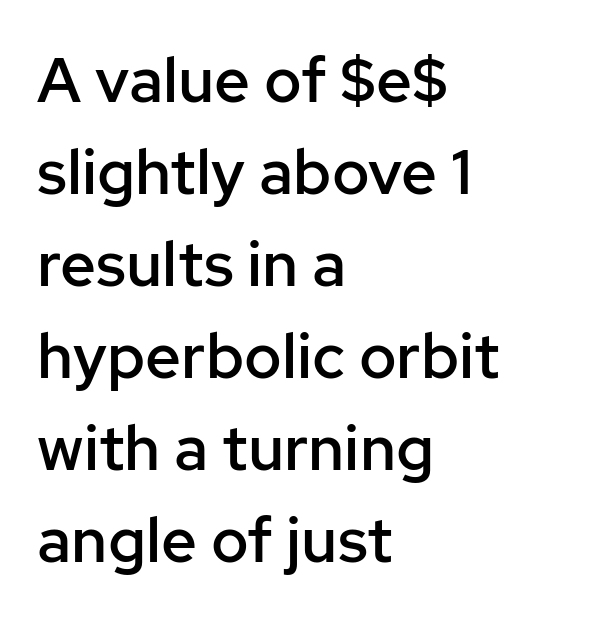
The image shows 63 px semibold sans-serif type, upright; set left-aligned, normal line spacing (1.46x), normal letter spacing, not underlined; low stroke contrast and a medium x-height.
